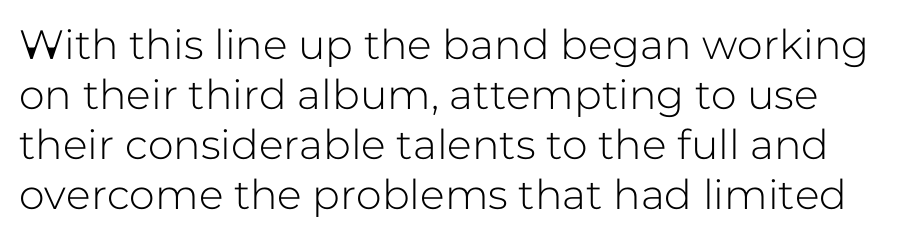
Q: Is the text italic (slanted)? A: No, it is upright.
Q: Is the typeface a serif or a sans-serif typeface? A: Sans-serif.
Q: Is the text underlined? A: No.
Q: Is the spacing between letters normal or unusually wide? A: Normal.
Q: Width (condensed, normal, or wide)? A: Normal.
Q: Stroke contrast? A: Low.
Q: x-height? A: Medium.
Q: Monospaced? A: No.
